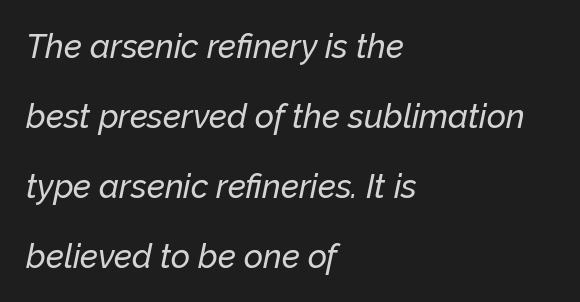
Short note: letters normally spaced. Note the varied advance widths — an 'i' is clearly narrower than an 'm'. Looking at the ascenders, they clearly lean. The space between consecutive lines is lavish. Check the space under the baseline: it is left empty. If you drew a ruler down the left edge, every line would touch it.
